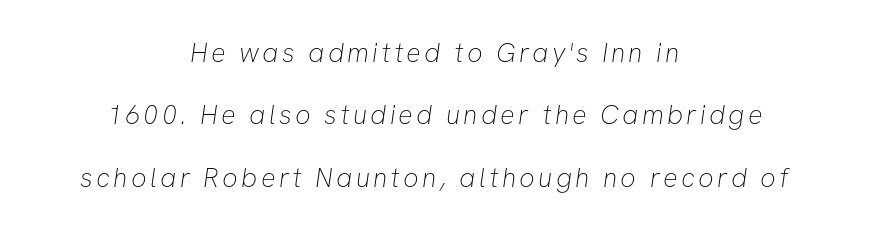
Successive baselines arrive slowly, with a big drop between each. This reads as an unemphasized weight, regular at the heaviest. A clean baseline with only descenders dipping below it. Notice how the passage keeps no hard edge, just a central spine.
